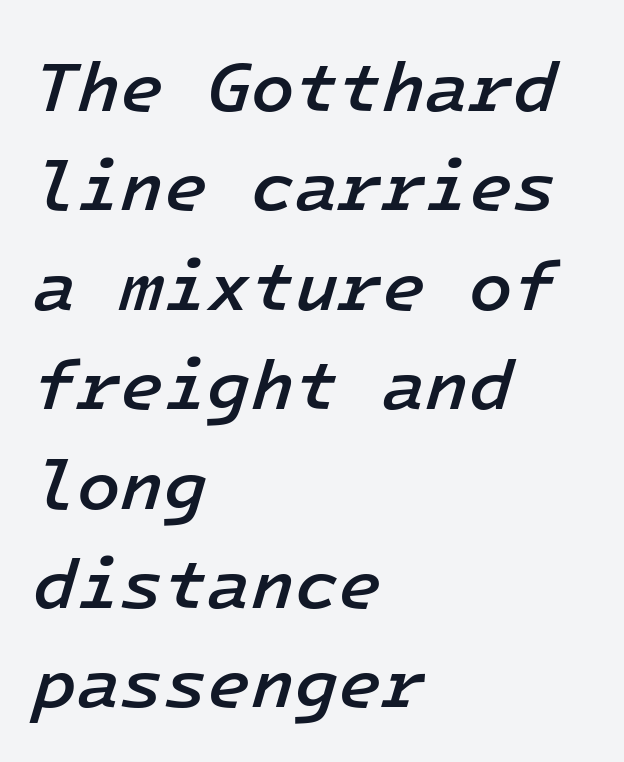
There is no visible air inserted between adjacent glyphs. The glyphs have the mass of a demibold cut, below bold. Only glyphs here, with clear space below each row. This block has exactly the height ordinary leading produces.
